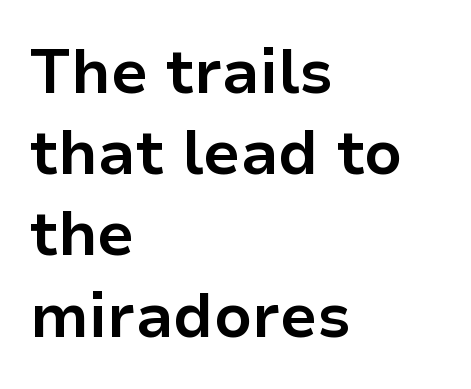
{"serif": "no", "italic": "no", "bold": "yes", "weight": "bold", "width": "normal", "stroke_contrast": "low", "x_height": "medium", "monospaced": "no", "underline": "no", "align": "left", "line_spacing": "normal", "line_spacing_ratio": 1.31, "letter_spacing": "normal", "letter_spacing_em": 0.0, "glyph_px": 62}
